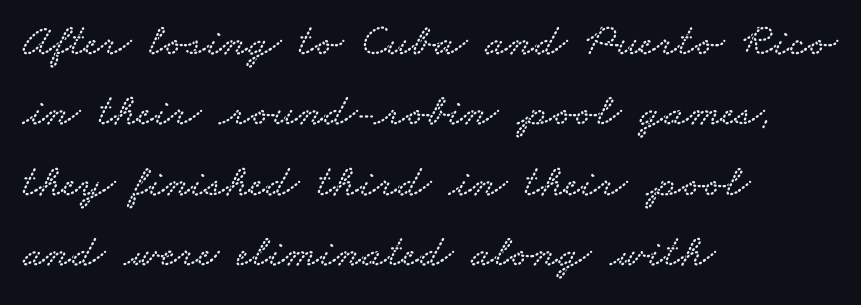
The letters advance in unequal steps, a hallmark of proportional type. Regarding leading, the lines here are spaced in the standard way. Quick note: underline off. In terms of letterform style, serifs are clearly present.
